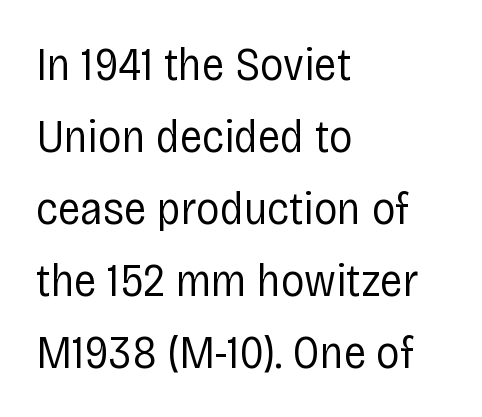
Q: Is the text bold? A: No.
Q: Is the text italic (slanted)? A: No, it is upright.
Q: Is the typeface a serif or a sans-serif typeface? A: Sans-serif.
Q: Is the text underlined? A: No.
Q: How is the paragraph aligned? A: Left-aligned.
Q: Is the spacing between letters normal or unusually wide? A: Normal.
Q: Is the spacing between lines tight, normal or loose? A: Normal.
Q: Width (condensed, normal, or wide)? A: Condensed.
Q: Stroke contrast? A: Low.
Q: x-height? A: Large.
Q: Monospaced? A: No.
